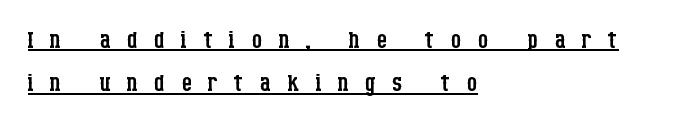
{"serif": "yes", "italic": "no", "bold": "no", "weight": "regular", "width": "condensed", "stroke_contrast": "low", "x_height": "large", "monospaced": "no", "underline": "yes", "align": "left", "line_spacing": "normal", "line_spacing_ratio": 1.31, "letter_spacing": "wide", "letter_spacing_em": 0.49, "glyph_px": 33}
